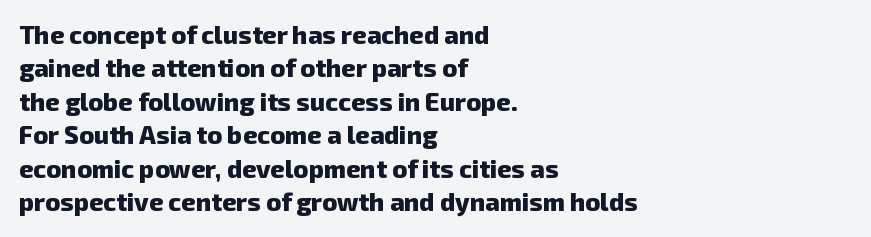
The image shows 25 px bold type; set left-aligned, normal line spacing (1.34x), normal letter spacing, not underlined.
